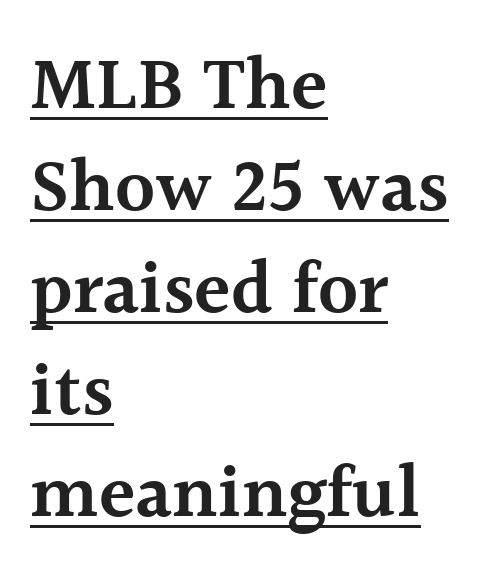
This sample has the flowing, uneven cadence of proportional lettering. Is there any slant? The stems are plumb. How are the letters spaced? Ordinarily, with no added tracking. What weight is shown? A semibold, between regular and bold. The compositor pushed each line to the left boundary. Beneath each row of characters lies a ruled line.
